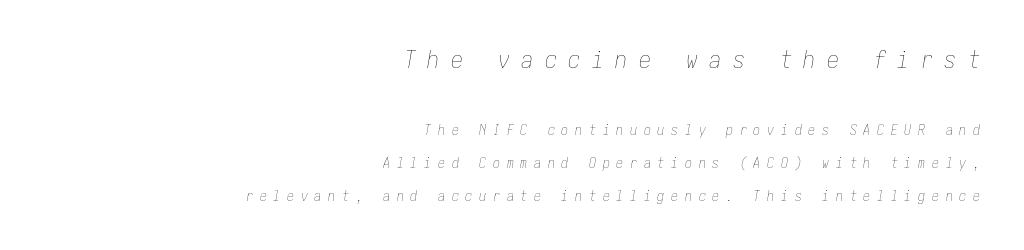
Q: Is the text bold? A: No.
Q: Is the text italic (slanted)? A: Yes, it leans right by about 10 degrees.
Q: Is the text underlined? A: No.
Q: How is the paragraph aligned? A: Right-aligned.
Q: Is the spacing between letters normal or unusually wide? A: Unusually wide.
Q: Is the spacing between lines tight, normal or loose? A: Loose.
Q: Which block of text is set in a larger size, the first (top) or the second (bottom)? A: The first (top) one.
